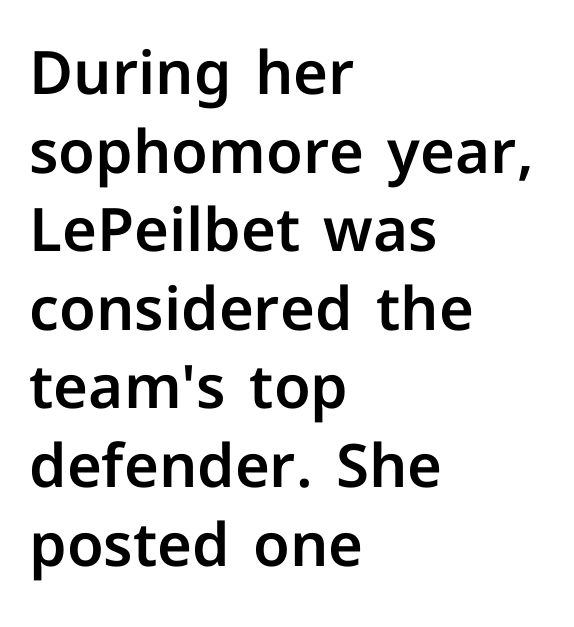
Q: Is the text italic (slanted)? A: No, it is upright.
Q: Is the typeface a serif or a sans-serif typeface? A: Sans-serif.
Q: Is the text underlined? A: No.
Q: How is the paragraph aligned? A: Left-aligned.
Q: Is the spacing between letters normal or unusually wide? A: Normal.
Q: Is the spacing between lines tight, normal or loose? A: Normal.
Q: Width (condensed, normal, or wide)? A: Normal.
Q: Stroke contrast? A: Low.
Q: x-height? A: Medium.
Q: Monospaced? A: No.
